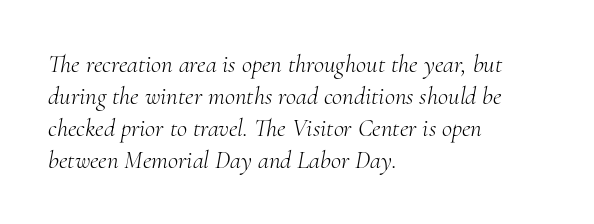
The image shows 25 px text type, italic (leaning right); set left-aligned, normal line spacing (1.28x), normal letter spacing, not underlined.
